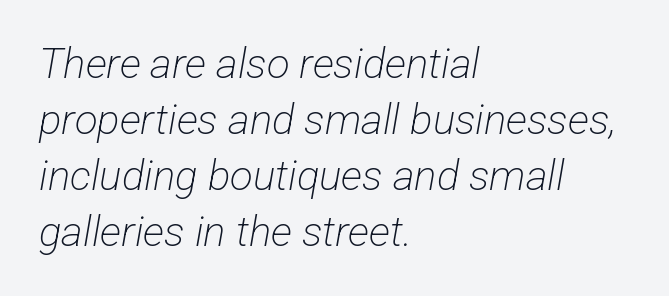
Letters rest on an invisible, unmarked baseline. Stem width sits at or under what a default text font uses. Visually the block forms a straight wall on the left and a jagged coastline on the right. The line-height multiplier appears to be the usual default. Nope, no serifs anywhere on these letters.
